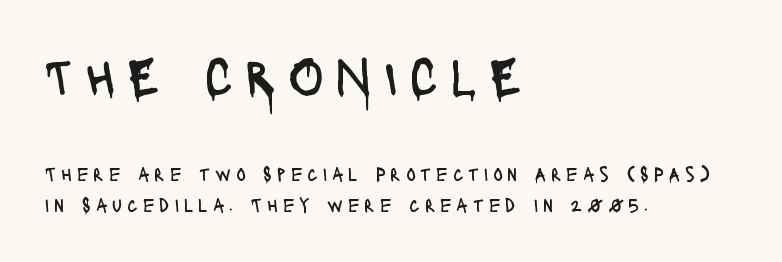
Q: Is the text bold? A: No.
Q: Is the text italic (slanted)? A: No, it is upright.
Q: Is the typeface a serif or a sans-serif typeface? A: Sans-serif.
Q: Is the text underlined? A: No.
Q: How is the paragraph aligned? A: Left-aligned.
Q: Is the spacing between letters normal or unusually wide? A: Unusually wide.
Q: Is the spacing between lines tight, normal or loose? A: Normal.
Q: Which block of text is set in a larger size, the first (top) or the second (bottom)? A: The first (top) one.
Q: Width (condensed, normal, or wide)? A: Condensed.
Q: Stroke contrast? A: Low.
Q: x-height? A: Large.
Q: Monospaced? A: No.
